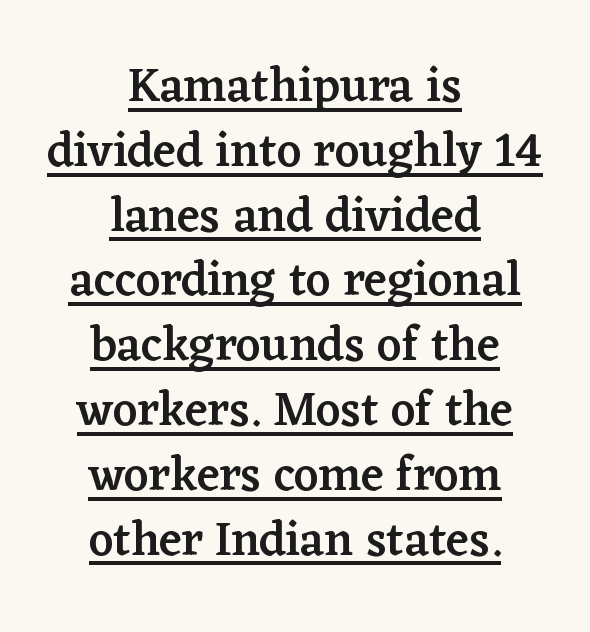
Q: Is the text bold? A: Semi-bold.
Q: Is the text italic (slanted)? A: No, it is upright.
Q: Is the typeface a serif or a sans-serif typeface? A: Serif.
Q: Is the text underlined? A: Yes.
Q: How is the paragraph aligned? A: Centered.
Q: Is the spacing between letters normal or unusually wide? A: Normal.
Q: Is the spacing between lines tight, normal or loose? A: Normal.
Q: Width (condensed, normal, or wide)? A: Normal.
Q: Stroke contrast? A: Low.
Q: x-height? A: Medium.
Q: Monospaced? A: No.
